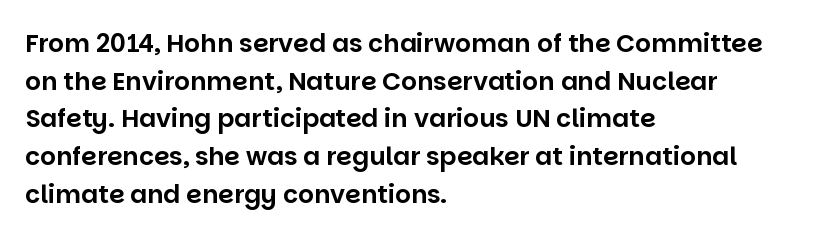
The image shows 25 px text type, upright; set left-aligned, normal line spacing (1.51x), normal letter spacing, not underlined.
